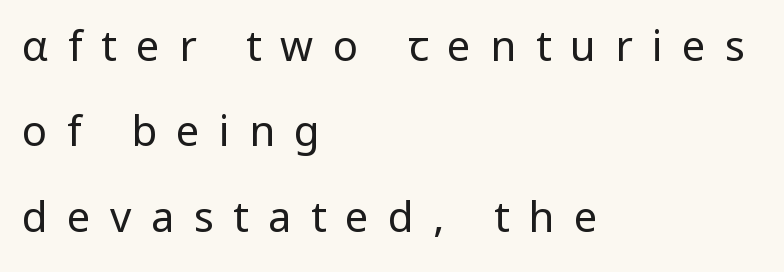
One glance says open: line gaps are wider than usual. Quick note: not italic, upright. The typesetter chose a ragged-right arrangement here. Font category for this specimen: sans-serif. The face used here is proportionally spaced, like ordinary book or web type. Letters have the restrained weight of plain body copy at most.
